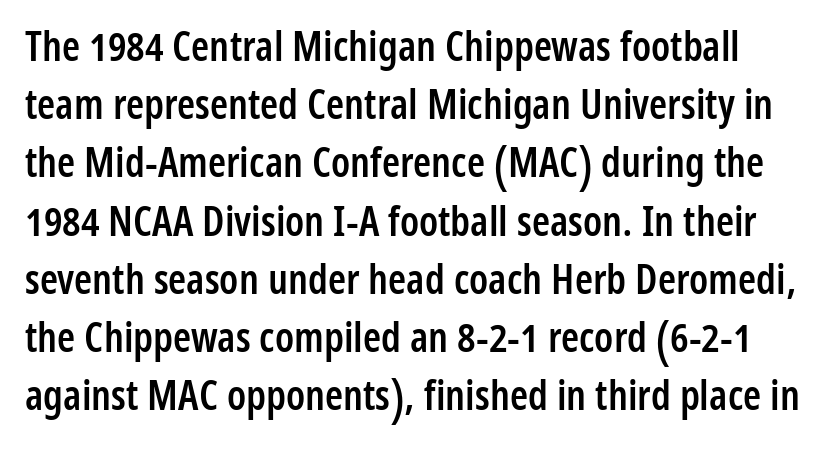
{"serif": "no", "italic": "no", "bold": "semi", "weight": "semibold", "width": "condensed", "stroke_contrast": "low", "x_height": "medium", "monospaced": "no", "underline": "no", "line_spacing": "normal", "line_spacing_ratio": 1.42, "letter_spacing": "normal", "letter_spacing_em": 0.0, "glyph_px": 41}
